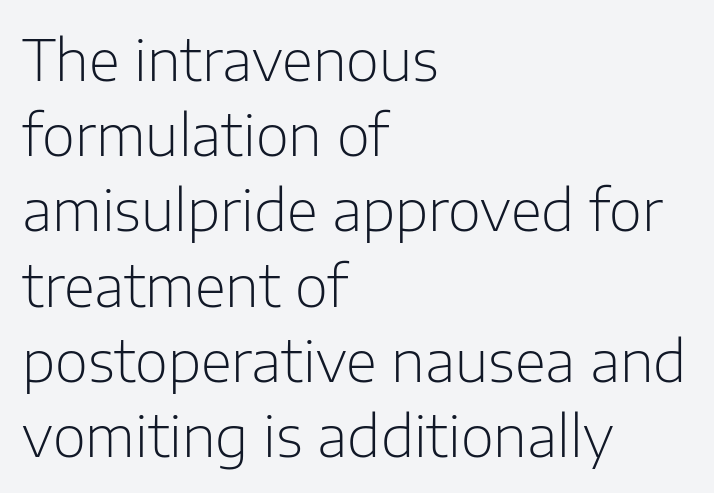
The image shows 57 px light sans-serif type, upright; set left-aligned, normal line spacing (1.32x), normal letter spacing, not underlined; low stroke contrast and a medium x-height.
